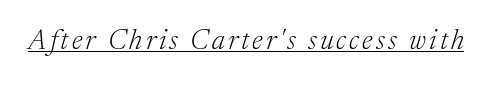
Every word sits above its own underline. Stem width sits at or under what a default text font uses. You could not count columns in this text — the font is proportionally spaced. Small tapered or slab feet sit at the stroke ends, so this counts as serif. The passage shown leans; its letterforms are oblique.
